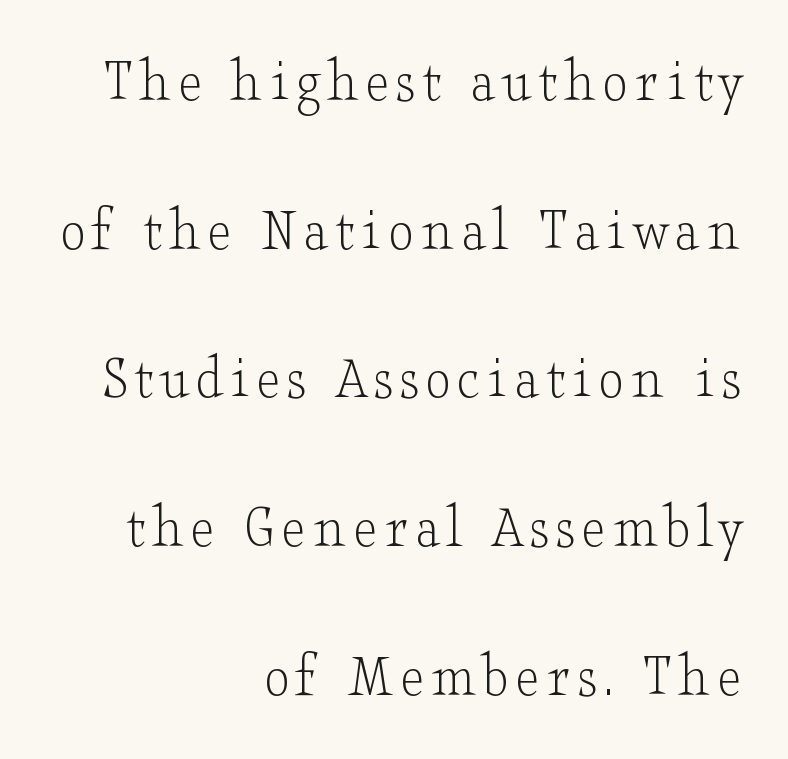
Here the designer chose a conventional face with non-uniform glyph widths. Posture: upright roman. You could fit nearly another row in the gap between these rows. The characters are drawn with everyday or finer stroke widths.
